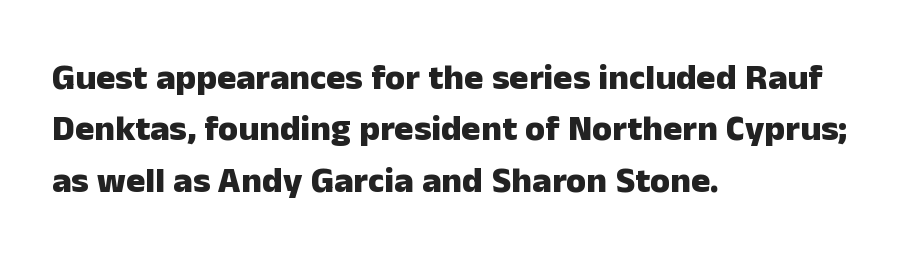
{"serif": "no", "italic": "no", "bold": "yes", "weight": "heavy", "width": "normal", "stroke_contrast": "low", "x_height": "medium", "monospaced": "no", "underline": "no", "align": "left", "line_spacing": "normal", "line_spacing_ratio": 1.43, "letter_spacing": "normal", "letter_spacing_em": 0.0, "glyph_px": 36}
